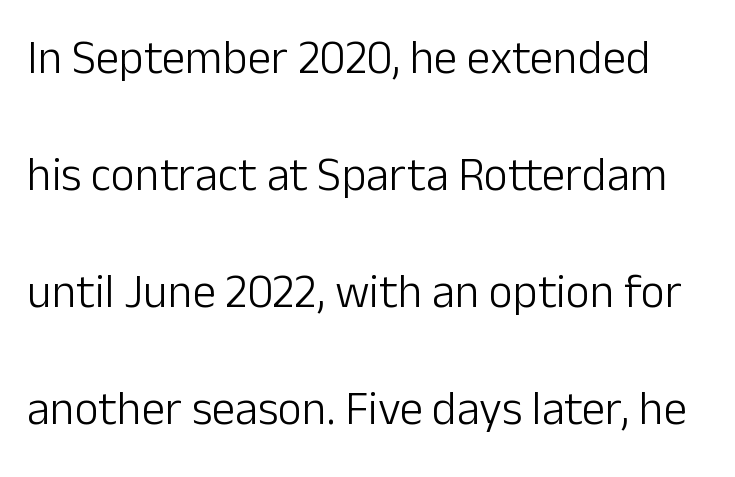
{"serif": "no", "italic": "no", "bold": "no", "weight": "light", "width": "normal", "stroke_contrast": "low", "x_height": "medium", "monospaced": "no", "underline": "no", "line_spacing": "loose", "line_spacing_ratio": 2.49, "letter_spacing": "normal", "letter_spacing_em": 0.0, "glyph_px": 47}
